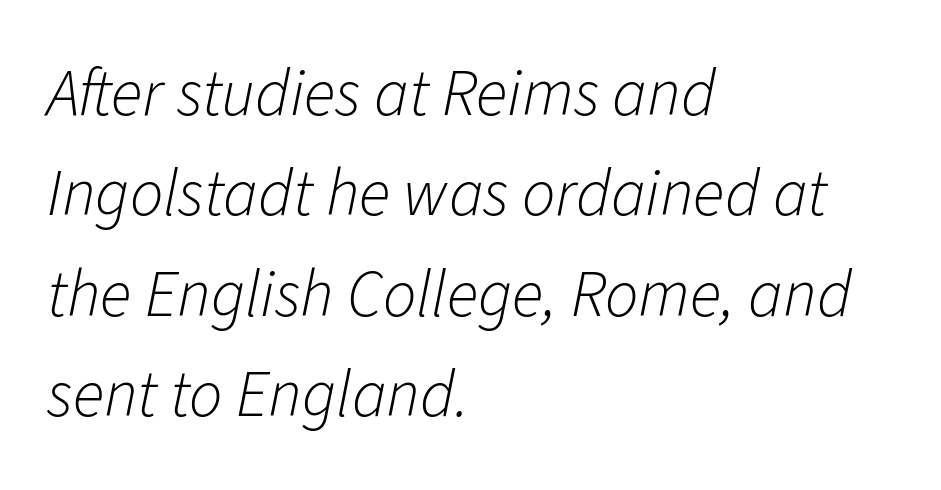
Unbolded letterforms with no extra heft. How are the letters spaced? Ordinarily, with no added tracking. Just letters on the line, the space beneath them empty. Visually the block forms a straight wall on the left and a jagged coastline on the right.
